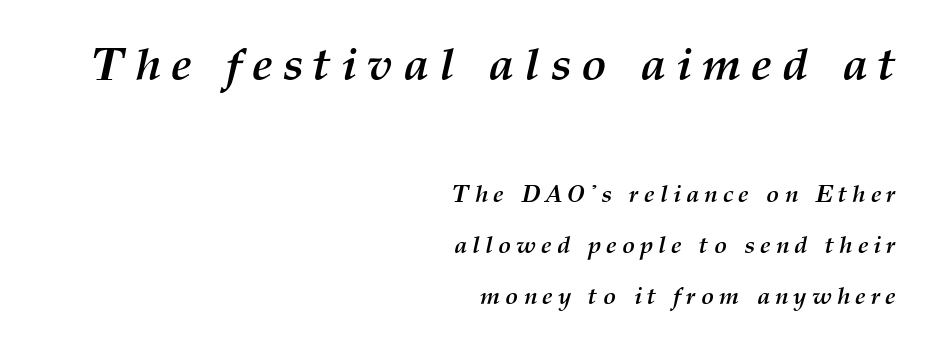
The image shows 47 px semibold type, italic (leaning right); set right-aligned, loose line spacing (2.13x), unusually wide letter spacing (+0.21 em), not underlined; the first (top) block is 1.96x larger; medium stroke contrast and a medium x-height.
